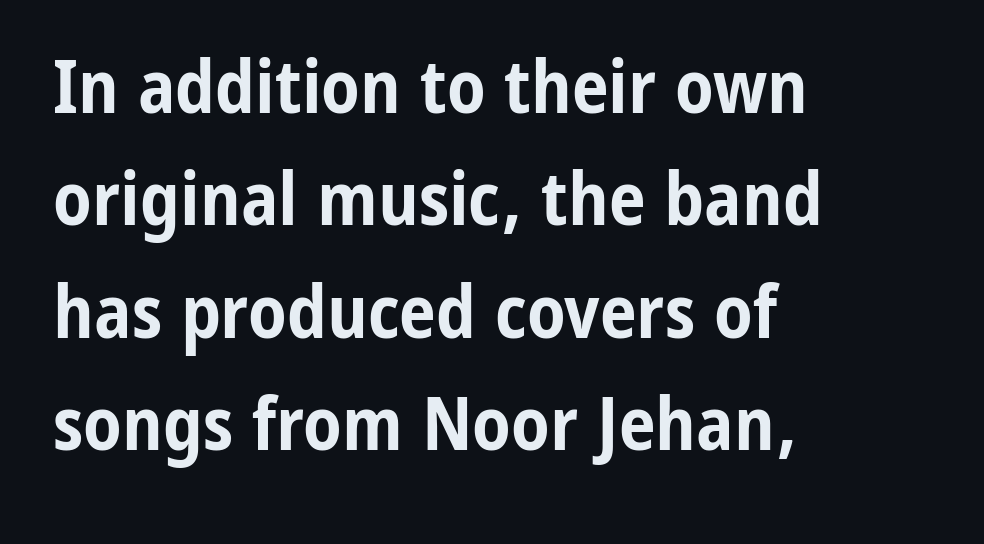
Does the weight exceed regular? Yes, all the way to bold. Horizontal bands of white between lines are of average thickness. Leftover space on each line is placed entirely after the last word. Students, note that the glyphs here touch the page at normal intervals. The typography opts for an upright posture over an oblique one.
